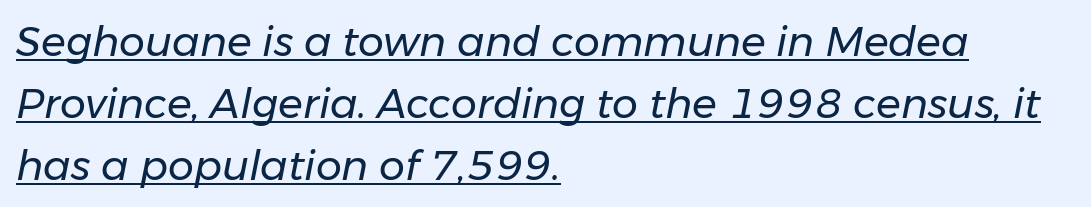
The image shows 41 px regular-weight type, italic (leaning right); set left-aligned, normal line spacing (1.51x), normal letter spacing, underlined; low stroke contrast and a medium x-height.
